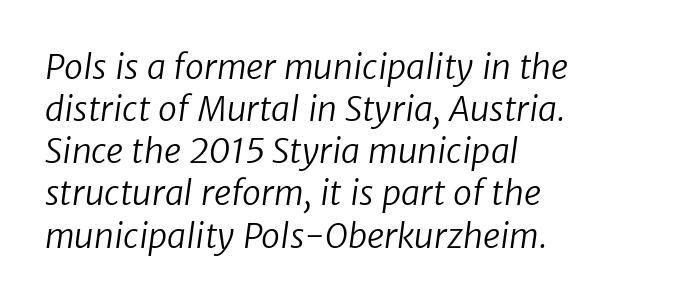
{"serif": "no", "bold": "no", "weight": "regular", "width": "normal", "stroke_contrast": "low", "x_height": "medium", "monospaced": "no", "underline": "no", "align": "left", "line_spacing_ratio": 1.24, "letter_spacing": "normal", "letter_spacing_em": 0.0, "glyph_px": 34}
